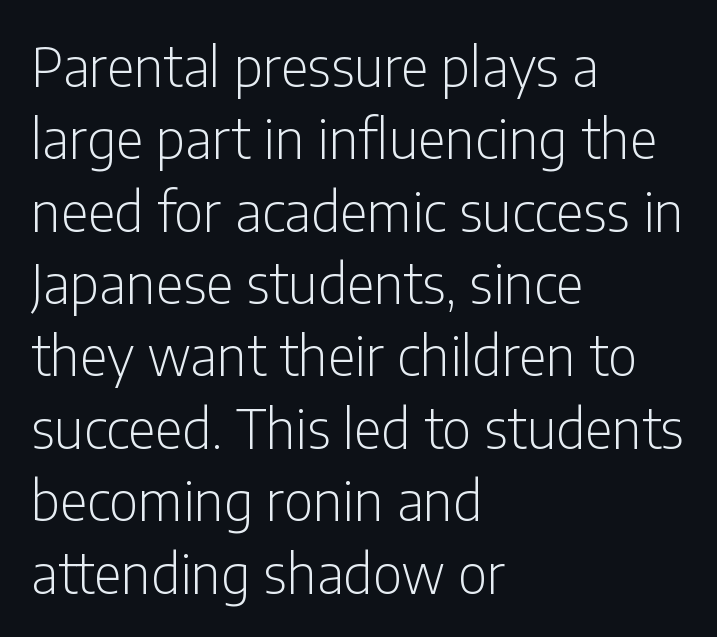
Q: Is the text bold? A: No.
Q: Is the text italic (slanted)? A: No, it is upright.
Q: Is the typeface a serif or a sans-serif typeface? A: Sans-serif.
Q: Is the text underlined? A: No.
Q: How is the paragraph aligned? A: Left-aligned.
Q: Is the spacing between letters normal or unusually wide? A: Normal.
Q: Is the spacing between lines tight, normal or loose? A: Normal.
Q: Width (condensed, normal, or wide)? A: Condensed.
Q: Stroke contrast? A: Low.
Q: x-height? A: Medium.
Q: Monospaced? A: No.
